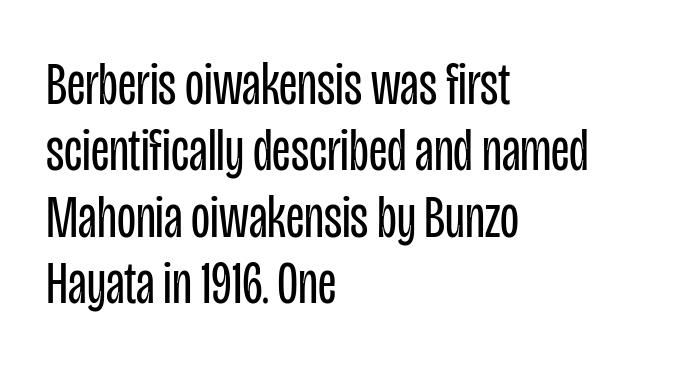
The image shows 62 px regular-weight, condensed sans-serif type, upright; set left-aligned, tight line spacing (1.07x), normal letter spacing, not underlined; low stroke contrast and a large x-height.
